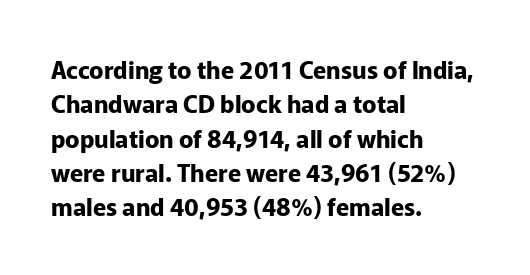
{"italic": "no", "bold": "yes", "underline": "no", "align": "left", "line_spacing": "normal", "line_spacing_ratio": 1.43, "letter_spacing": "normal", "letter_spacing_em": 0.0, "glyph_px": 24}
